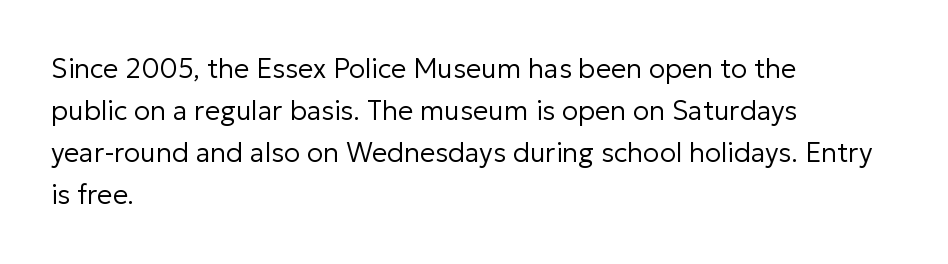
Q: Is the text bold? A: No.
Q: Is the text italic (slanted)? A: No, it is upright.
Q: Is the text underlined? A: No.
Q: How is the paragraph aligned? A: Left-aligned.
Q: Is the spacing between letters normal or unusually wide? A: Normal.
Q: Is the spacing between lines tight, normal or loose? A: Normal.
